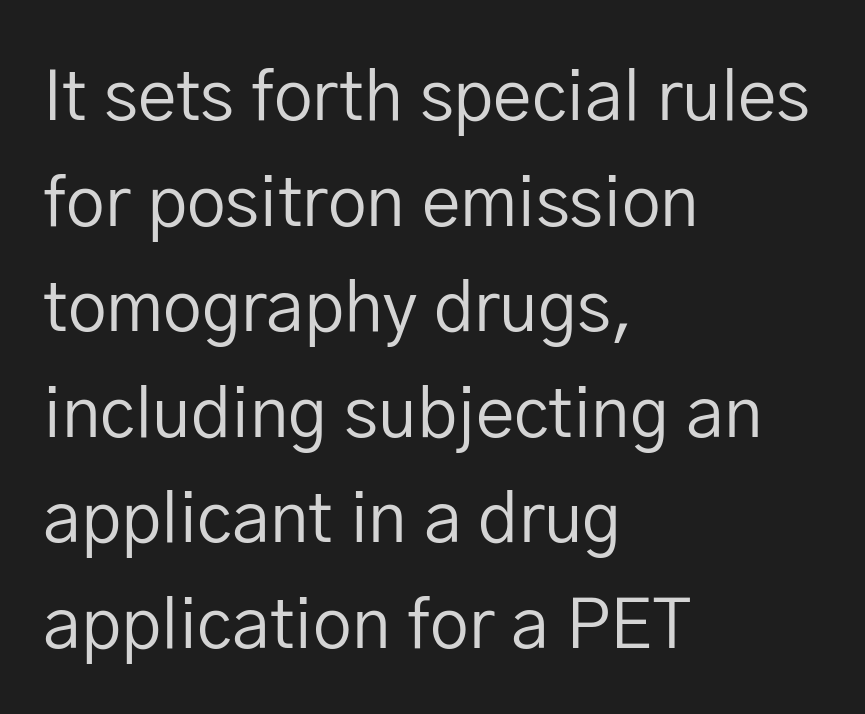
Is this a fixed-width face? No — the glyphs have proportional, varying widths. The gaps between neighbouring characters are ordinary and unremarkable. If you drew a line through each stem, it would be perfectly vertical. Counters stay open thanks to moderate or lighter strokes. Horizontally, the lines are justified to the leading edge only.
